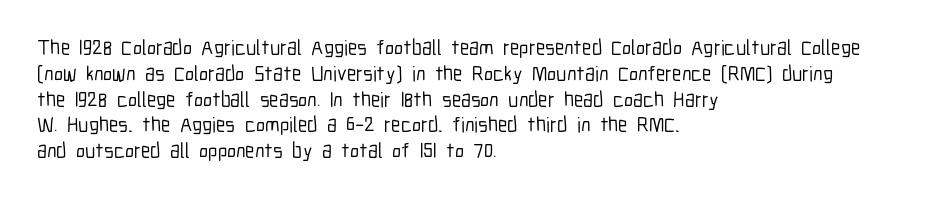
The image shows 21 px text type, upright; set left-aligned, line spacing 1.23x, normal letter spacing, not underlined.
